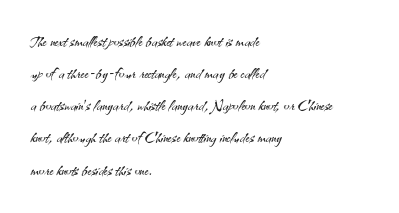
The image shows 21 px text type; set left-aligned, normal line spacing (1.53x), normal letter spacing, not underlined.
